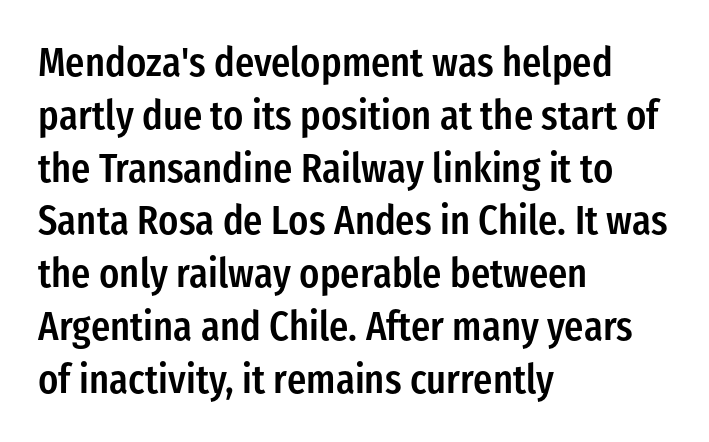
The image shows 40 px semibold, condensed sans-serif type, upright; set left-aligned, normal line spacing (1.32x), normal letter spacing, not underlined; low stroke contrast and a medium x-height.
